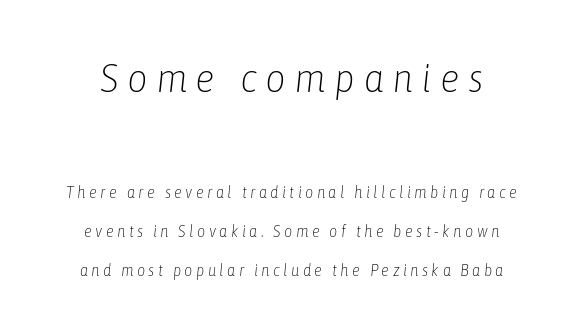
The image shows 40 px light, condensed type, italic (leaning right); set loose line spacing (2.43x), unusually wide letter spacing (+0.21 em), not underlined; the first (top) block is 2.5x larger; low stroke contrast and a medium x-height.
